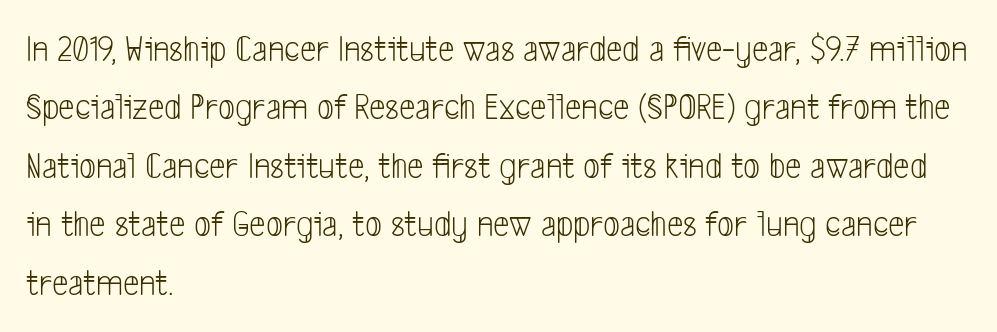
Q: Is the text bold? A: No.
Q: Is the typeface a serif or a sans-serif typeface? A: Sans-serif.
Q: Is the text underlined? A: No.
Q: How is the paragraph aligned? A: Left-aligned.
Q: Is the spacing between letters normal or unusually wide? A: Normal.
Q: Is the spacing between lines tight, normal or loose? A: Normal.
Q: Width (condensed, normal, or wide)? A: Condensed.
Q: Stroke contrast? A: Low.
Q: x-height? A: Medium.
Q: Monospaced? A: No.
